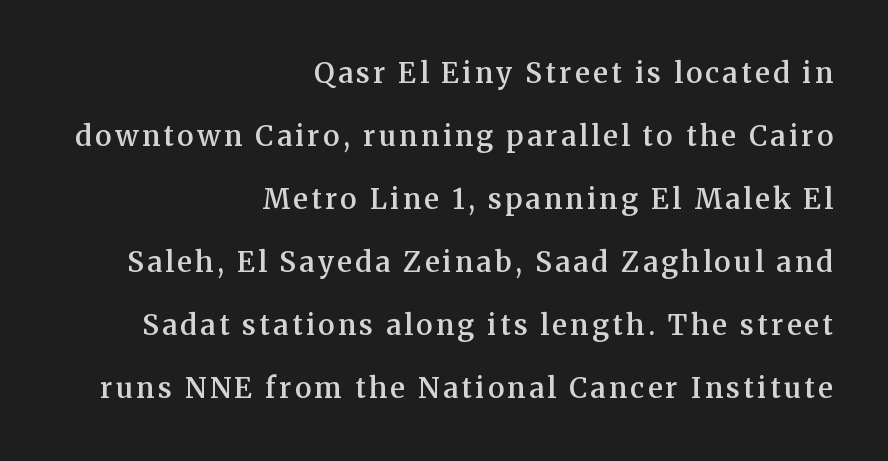
If you drew a ruler down the right edge, every line would touch it. The letters carry serifs — small finishing strokes at the ends of their stems. The letters stand upright; this is a roman face. Descender tails drop into unmarked territory. Think of a printed novel: that variable character pitch is what you see here. Interline gaps are noticeably wide in this sample.
